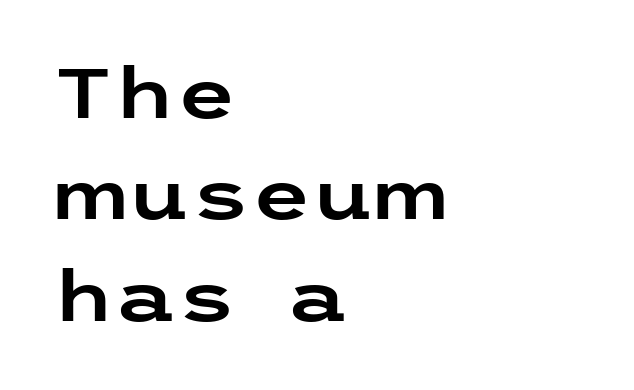
Decoration check: the copy has no underline. Serif or sans? Sans — the stroke terminals are bare. This sample keeps an unexceptional amount of space between lines. Standard letterfit; no display-style spreading of the glyphs.
